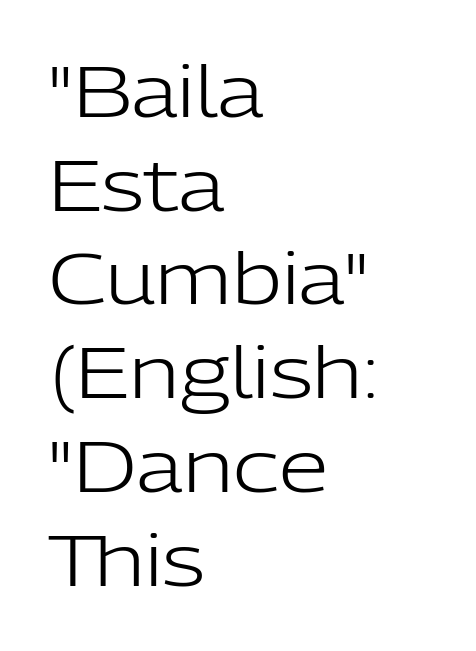
The image shows 71 px light sans-serif type, upright; set left-aligned, normal line spacing (1.32x), normal letter spacing, not underlined; low stroke contrast and a medium x-height.
